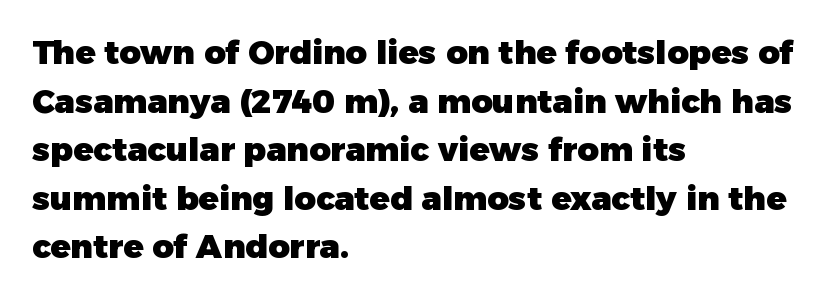
All the whitespace from short lines collects on the right. Clear beneath every line of the passage. How would I describe the line gaps? Plain and ordinary. The typography opts for an upright posture over an oblique one. Compared with an ordinary text face, these strokes are far heavier — a full bold. The letters sit at their default tracking, neither squeezed nor spread.
